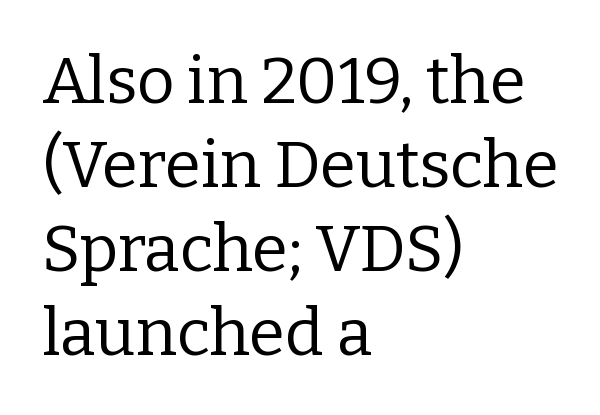
Left-aligned paragraph, ragged on the right. Heft: none added — not bold. Nobody drew a line under any word here. Are there feet on the stems? There are — it's a serif.
